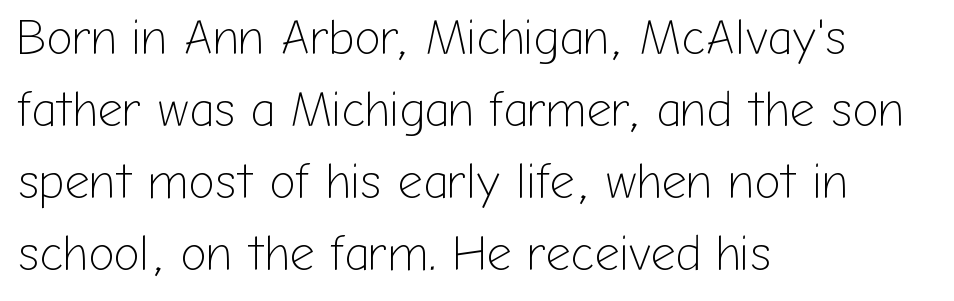
Q: Is the text bold? A: No.
Q: Is the text italic (slanted)? A: No, it is upright.
Q: Is the typeface a serif or a sans-serif typeface? A: Sans-serif.
Q: Is the text underlined? A: No.
Q: How is the paragraph aligned? A: Left-aligned.
Q: Is the spacing between letters normal or unusually wide? A: Normal.
Q: Is the spacing between lines tight, normal or loose? A: Normal.
Q: Width (condensed, normal, or wide)? A: Normal.
Q: Stroke contrast? A: Low.
Q: x-height? A: Medium.
Q: Monospaced? A: No.
